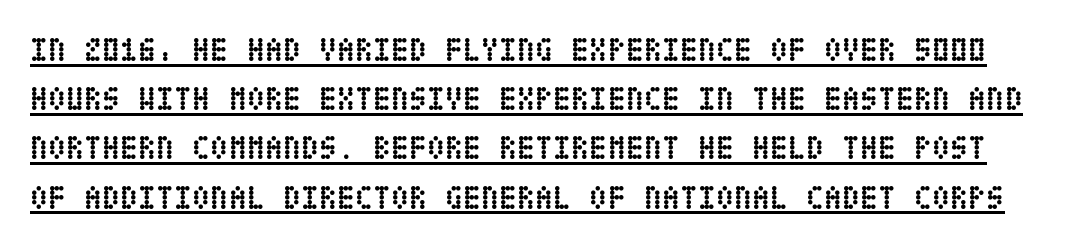
The image shows 33 px semibold, condensed type, upright; set normal line spacing (1.49x), normal letter spacing, underlined; low stroke contrast and a large x-height.
